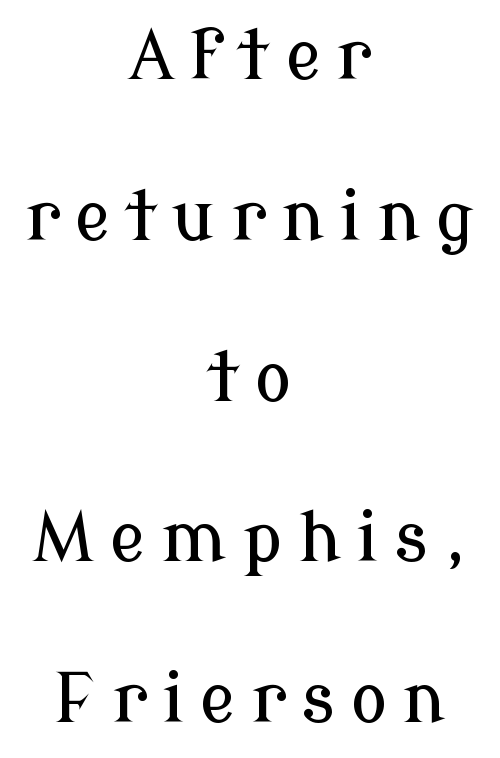
{"serif": "yes", "italic": "no", "width": "normal", "stroke_contrast": "low", "x_height": "medium", "monospaced": "no", "underline": "no", "align": "center", "line_spacing": "loose", "line_spacing_ratio": 2.33, "letter_spacing": "wide", "letter_spacing_em": 0.22, "glyph_px": 69}
